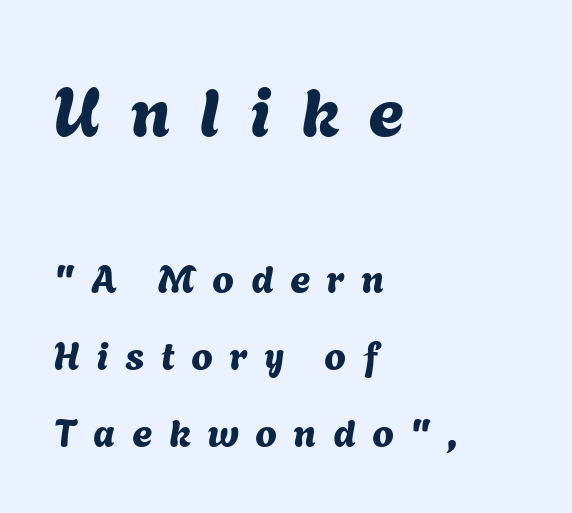
Q: Is the typeface a serif or a sans-serif typeface? A: Sans-serif.
Q: Is the text underlined? A: No.
Q: How is the paragraph aligned? A: Left-aligned.
Q: Is the spacing between letters normal or unusually wide? A: Unusually wide.
Q: Is the spacing between lines tight, normal or loose? A: Loose.
Q: Which block of text is set in a larger size, the first (top) or the second (bottom)? A: The first (top) one.
Q: Width (condensed, normal, or wide)? A: Normal.
Q: Stroke contrast? A: Medium.
Q: x-height? A: Medium.
Q: Monospaced? A: No.
